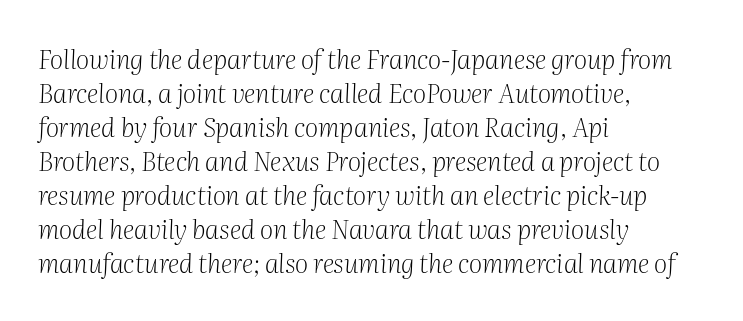
{"italic": "yes", "lean": "right", "slant_degrees": 2, "bold": "no", "underline": "no", "align": "left", "line_spacing": "normal", "line_spacing_ratio": 1.31, "letter_spacing": "normal", "letter_spacing_em": 0.0, "glyph_px": 26}
